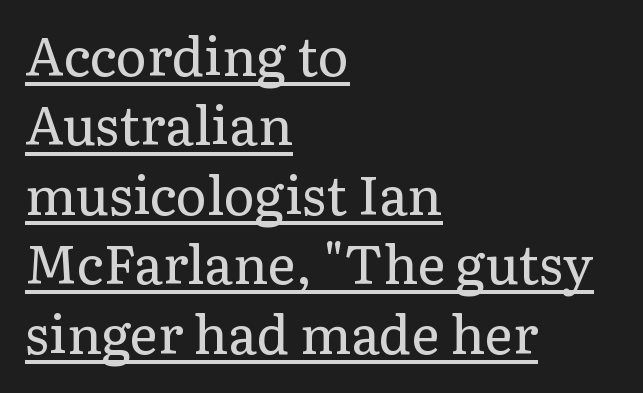
Emphasis is given by a line drawn under the lettering. Reading down the column, the eye jumps a familiar distance to each next line. Characters follow at the spacing the type designer built in. It's the straight-up-and-down kind of type. A quiet, ordinary-to-light weight characterises the typeface. Compared with a centered layout, this one pins lines to the left instead.
